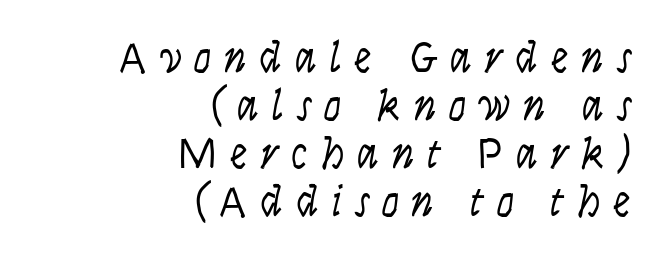
Letter spacing: wide. Proportional: the letters do not fall into vertical columns. A student would call this right alignment; a typographer would say flush right, rag left. Quick note: italic. You could barely slide anything between these rows. Each stroke keeps to a modest, everyday thickness or less.
